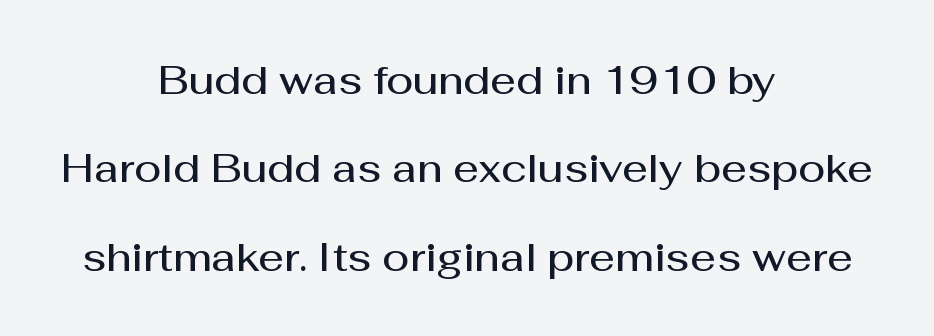
In CSS terms this would be text-align: center. The glyphs in this specimen are sans serif. The horizontal fit of the characters is conventional and even. A fair bit of extra ink — the face is semibold, not bold. The rendering uses natural spacing where letterforms have individual widths. Rows of type keep a wide berth in the vertical direction.
